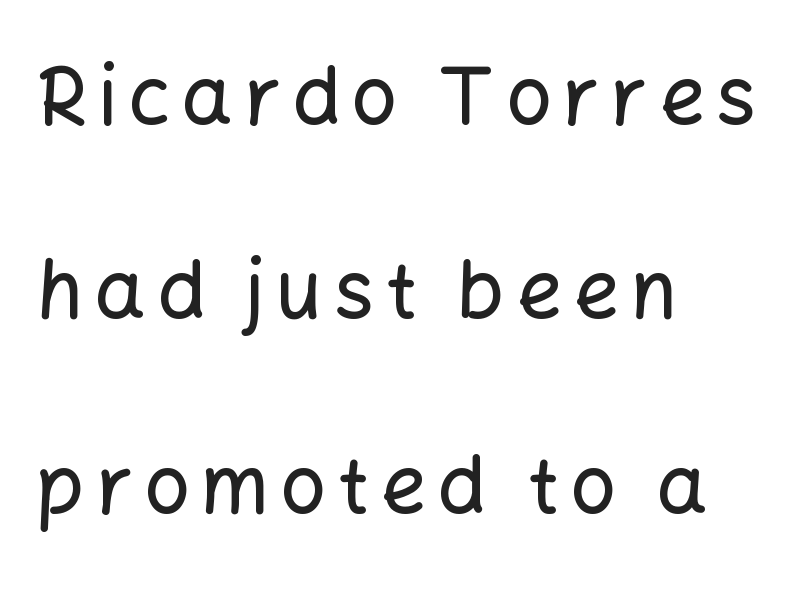
{"serif": "no", "italic": "no", "width": "normal", "stroke_contrast": "low", "x_height": "medium", "monospaced": "no", "underline": "no", "align": "left", "line_spacing": "loose", "line_spacing_ratio": 2.43, "glyph_px": 80}
